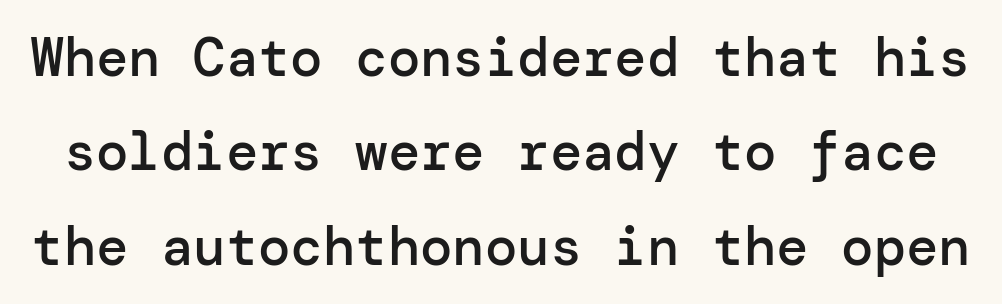
Q: Is the text bold? A: Semi-bold.
Q: Is the text italic (slanted)? A: No, it is upright.
Q: Is the typeface a serif or a sans-serif typeface? A: Sans-serif.
Q: Is the text underlined? A: No.
Q: Is the spacing between letters normal or unusually wide? A: Normal.
Q: Width (condensed, normal, or wide)? A: Normal.
Q: Stroke contrast? A: Low.
Q: x-height? A: Medium.
